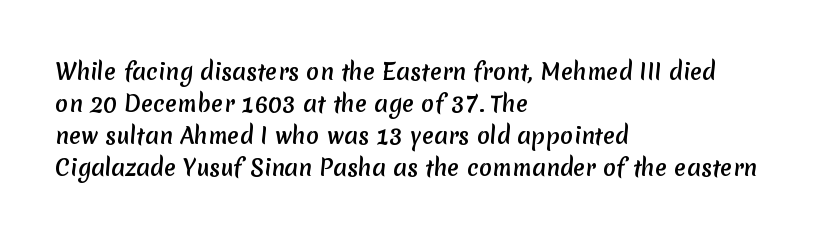
{"underline": "no", "align": "left", "line_spacing": "normal", "line_spacing_ratio": 1.46, "letter_spacing": "normal", "letter_spacing_em": 0.0, "glyph_px": 22}
